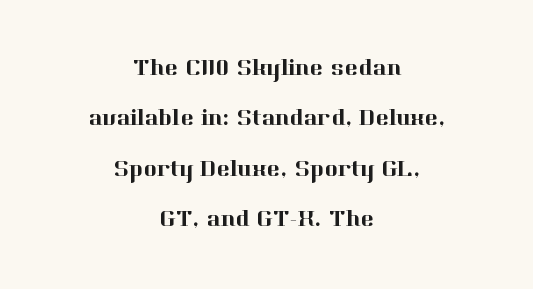
Q: Is the text italic (slanted)? A: No, it is upright.
Q: Is the text underlined? A: No.
Q: How is the paragraph aligned? A: Centered.
Q: Is the spacing between letters normal or unusually wide? A: Normal.
Q: Is the spacing between lines tight, normal or loose? A: Loose.
